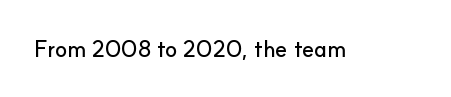
Q: Is the text italic (slanted)? A: No, it is upright.
Q: Is the text underlined? A: No.
Q: Is the spacing between letters normal or unusually wide? A: Normal.
